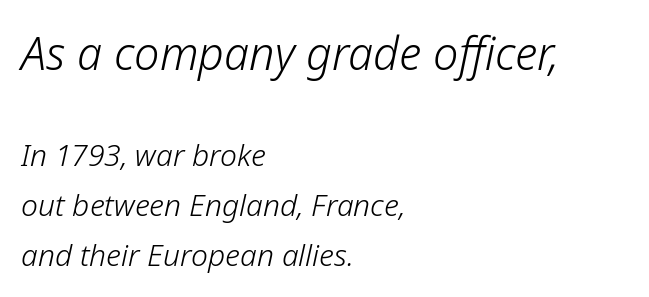
Q: Is the text bold? A: No.
Q: Is the text italic (slanted)? A: Yes, it leans right by about 12 degrees.
Q: Is the text underlined? A: No.
Q: How is the paragraph aligned? A: Left-aligned.
Q: Is the spacing between letters normal or unusually wide? A: Normal.
Q: Is the spacing between lines tight, normal or loose? A: Normal.
Q: Which block of text is set in a larger size, the first (top) or the second (bottom)? A: The first (top) one.
Q: Width (condensed, normal, or wide)? A: Normal.
Q: Stroke contrast? A: Low.
Q: x-height? A: Medium.
Q: Monospaced? A: No.
